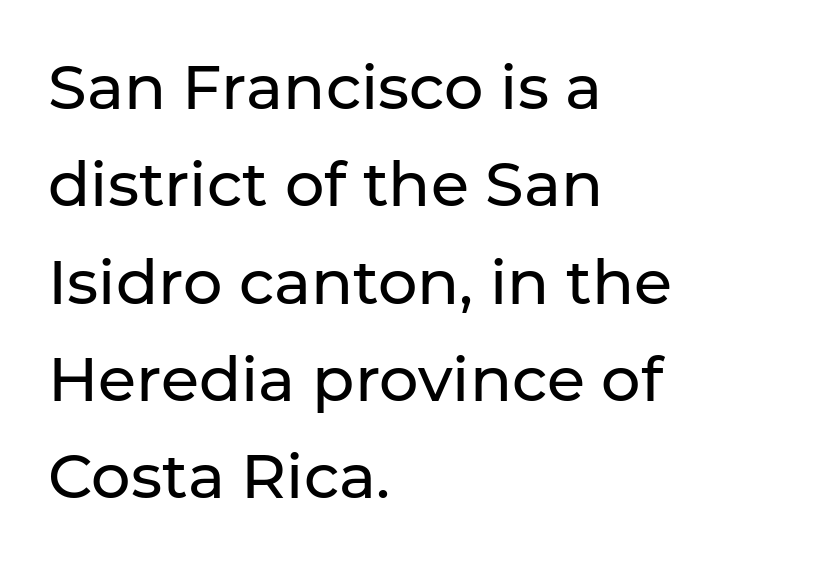
The image shows 62 px regular-weight sans-serif type, upright; set left-aligned, normal line spacing (1.57x), normal letter spacing, not underlined; low stroke contrast and a medium x-height.
